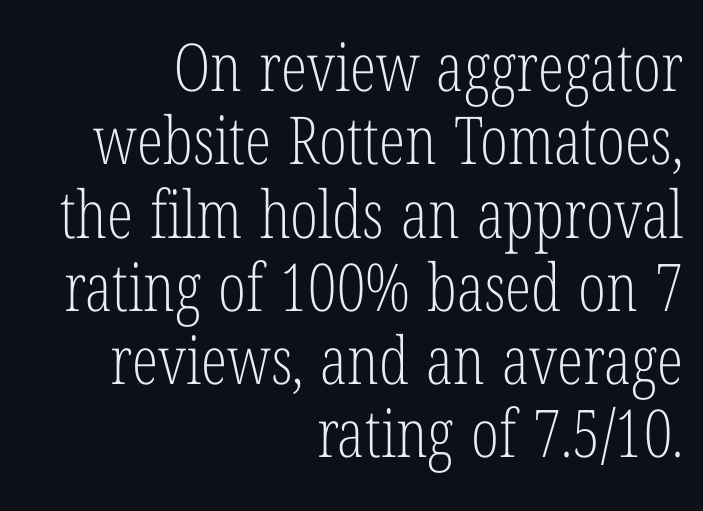
Letters rest on an invisible, unmarked baseline. Notice how descenders almost collide with the ascenders below — that's tight leading. Is the letter spacing exaggerated? No — it looks like the ordinary default. The glyphs in this specimen are seriffed. These lines are set flush right with a ragged left edge. The rendering uses natural spacing where letterforms have individual widths.
